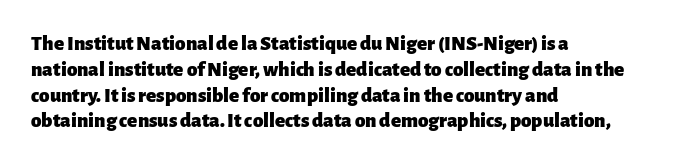
The image shows 21 px bold type, upright; set left-aligned, line spacing 1.23x, normal letter spacing, not underlined.
